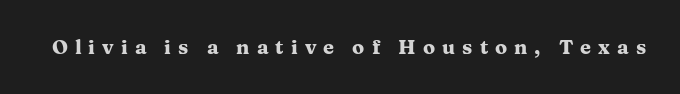
{"italic": "no", "bold": "yes", "underline": "no", "letter_spacing": "wide", "letter_spacing_em": 0.35, "glyph_px": 20}
